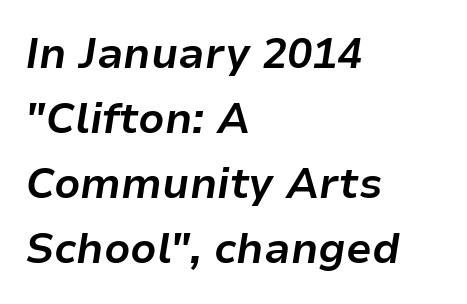
Unmarked baselines from the first word to the last. The passage shown has conventional tracking throughout. All the whitespace from short lines collects on the right. Is the type slanted? Yes — the strokes lean at a clear angle. Varying glyph widths throughout — classic text-font behaviour.
